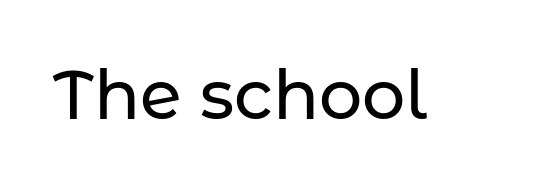
Q: Is the text italic (slanted)? A: No, it is upright.
Q: Is the typeface a serif or a sans-serif typeface? A: Sans-serif.
Q: Is the text underlined? A: No.
Q: Is the spacing between letters normal or unusually wide? A: Normal.
Q: Width (condensed, normal, or wide)? A: Normal.
Q: Stroke contrast? A: Low.
Q: x-height? A: Medium.
Q: Monospaced? A: No.
